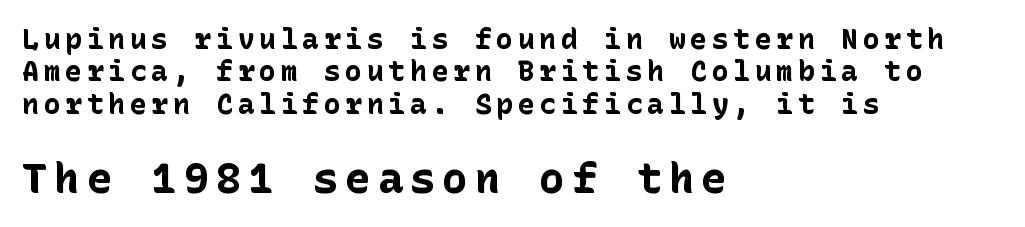
Q: Is the text bold? A: Yes.
Q: Is the text italic (slanted)? A: No, it is upright.
Q: Is the typeface a serif or a sans-serif typeface? A: Sans-serif.
Q: Is the text underlined? A: No.
Q: How is the paragraph aligned? A: Left-aligned.
Q: Which block of text is set in a larger size, the first (top) or the second (bottom)? A: The second (bottom) one.
Q: Width (condensed, normal, or wide)? A: Normal.
Q: Stroke contrast? A: Low.
Q: x-height? A: Medium.
